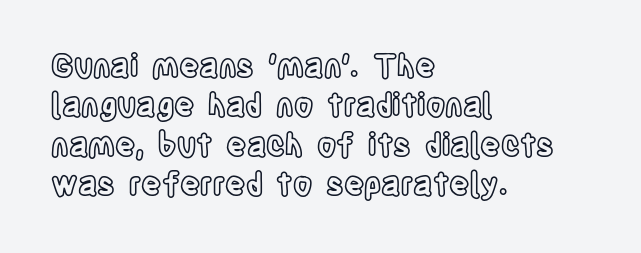
Q: Is the text italic (slanted)? A: No, it is upright.
Q: Is the text underlined? A: No.
Q: How is the paragraph aligned? A: Left-aligned.
Q: Is the spacing between letters normal or unusually wide? A: Normal.
Q: Is the spacing between lines tight, normal or loose? A: Normal.
Q: Width (condensed, normal, or wide)? A: Condensed.
Q: x-height? A: Large.
Q: Monospaced? A: No.
